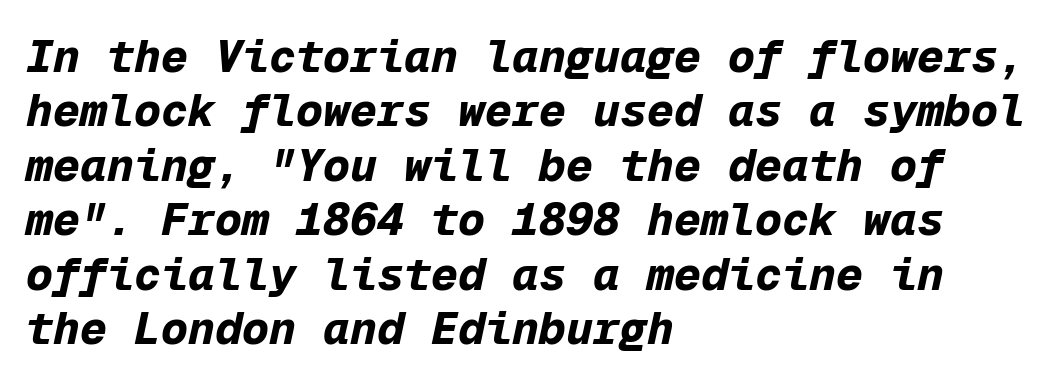
The tracking reads as untouched default to a designer's eye. Just letters on the line, the space beneath them empty. Notice how thick the strokes are: this is what a full bold looks like. The letters are slanted; this is an italic face. Fixed-width glyphs throughout — classic coding-font behaviour. Line starts are locked; line ends wander.
